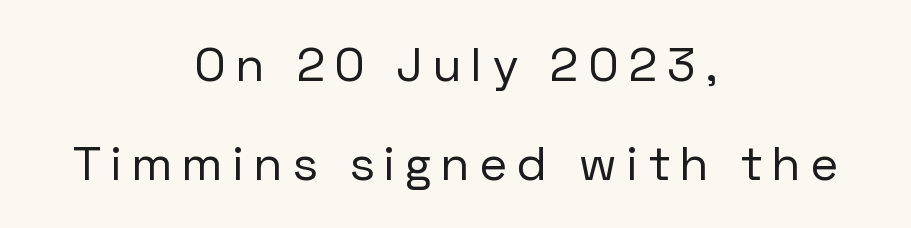
The image shows 48 px regular-weight sans-serif type, upright; set centered, loose line spacing (2.06x), unusually wide letter spacing (+0.22 em), not underlined; low stroke contrast and a medium x-height.
